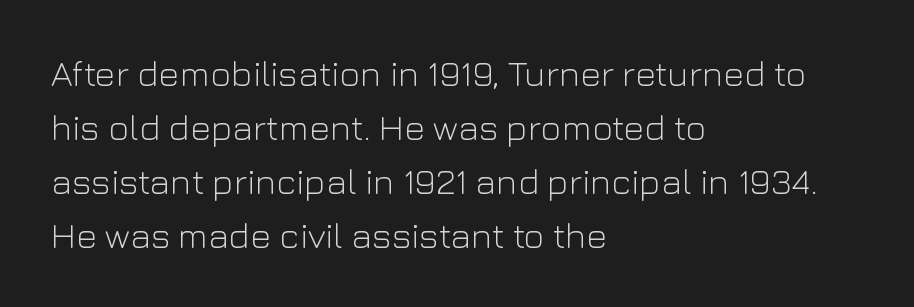
The baseline area is clear. Layout note: lines flush left. Compared with typical body copy, the letter spacing here is the same. Examine the stroke ends and you'll find no serifs. Summary of vertical rhythm: regular, with standard interline spacing. It's the straight-up-and-down kind of type.
